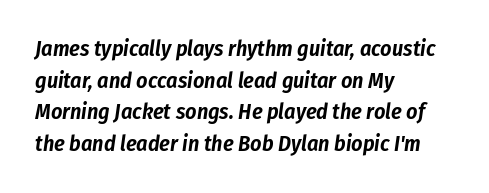
{"italic": "yes", "lean": "right", "slant_degrees": 8, "underline": "no", "align": "left", "line_spacing": "normal", "line_spacing_ratio": 1.44, "letter_spacing": "normal", "letter_spacing_em": 0.0, "glyph_px": 22}
